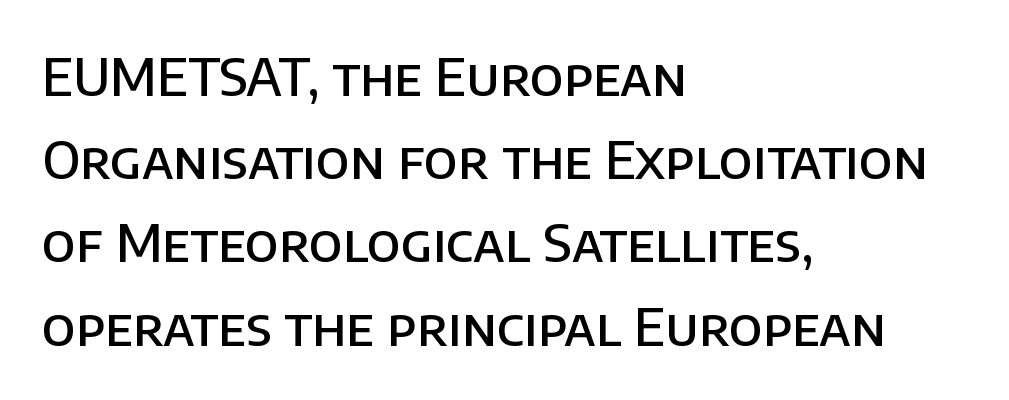
The image shows 52 px semibold sans-serif type, upright; set left-aligned, normal line spacing (1.6x), normal letter spacing, not underlined; low stroke contrast and a large x-height.
